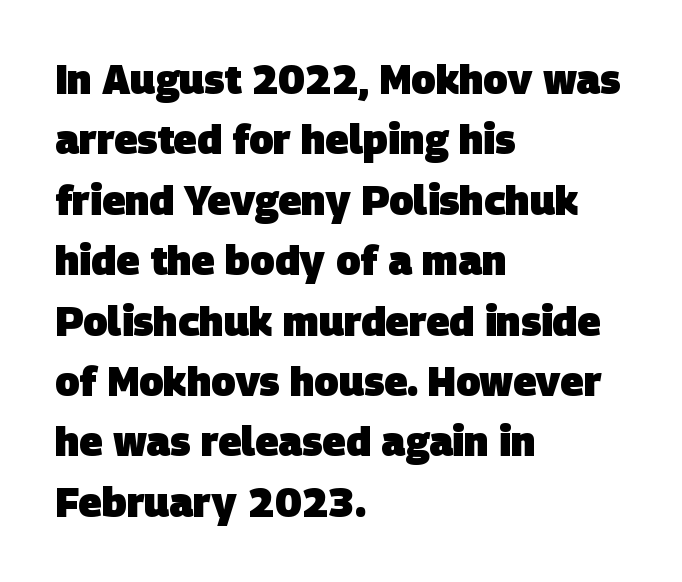
{"serif": "no", "bold": "yes", "weight": "heavy", "width": "normal", "stroke_contrast": "low", "x_height": "large", "monospaced": "no", "underline": "no", "align": "left", "line_spacing": "normal", "line_spacing_ratio": 1.51, "letter_spacing": "normal", "letter_spacing_em": 0.0, "glyph_px": 40}
